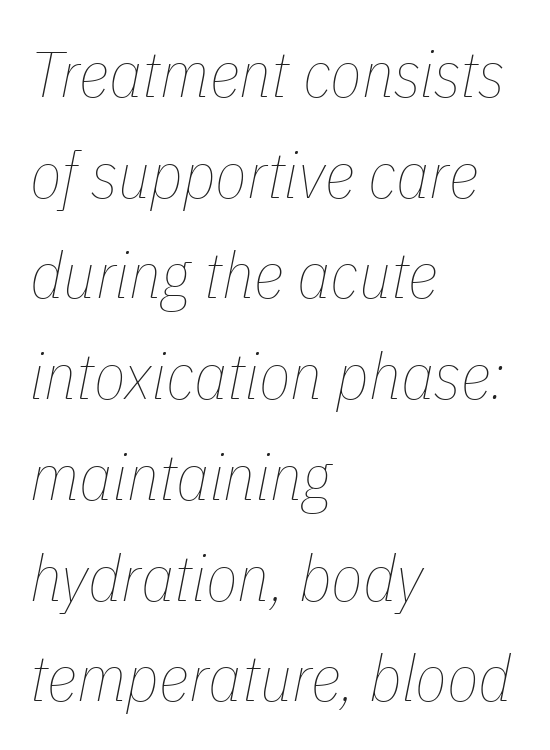
Vertical stems look standard width or narrower in stroke. Each letter keeps its own natural width here, so spacing adapts to shape. Leading matches the norm, producing a regular column. Layout note: lines flush left. Bare-footed words on every line. The gaps between neighbouring characters are ordinary and unremarkable.
